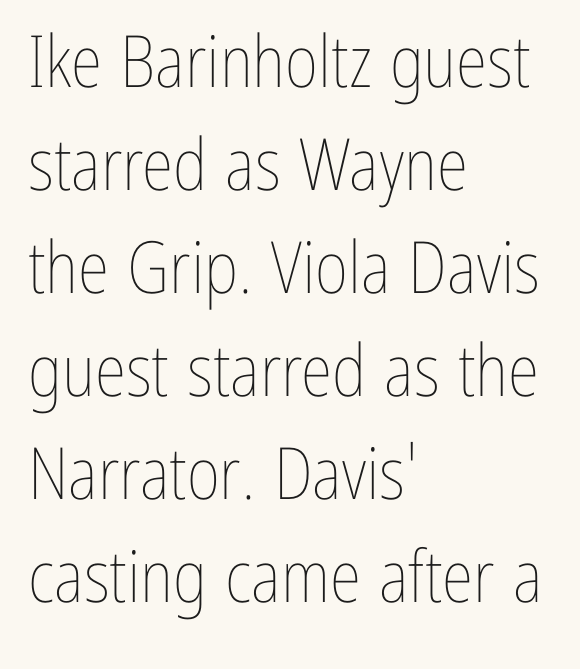
The image shows 72 px thin, condensed type, upright; set left-aligned, normal line spacing (1.43x), normal letter spacing, not underlined; low stroke contrast and a medium x-height.
